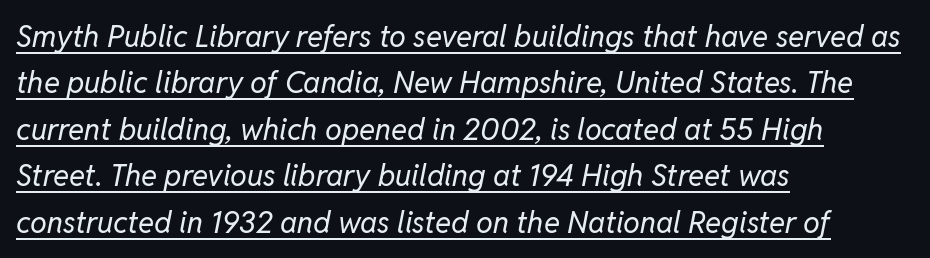
Alignment: flush left. Honestly, the underline is the first thing you notice here. It's the slanting kind of type. Think of a printed novel: that variable character pitch is what you see here. Is the letter spacing exaggerated? No — it looks like the ordinary default. Unbolded letterforms with no extra heft.
